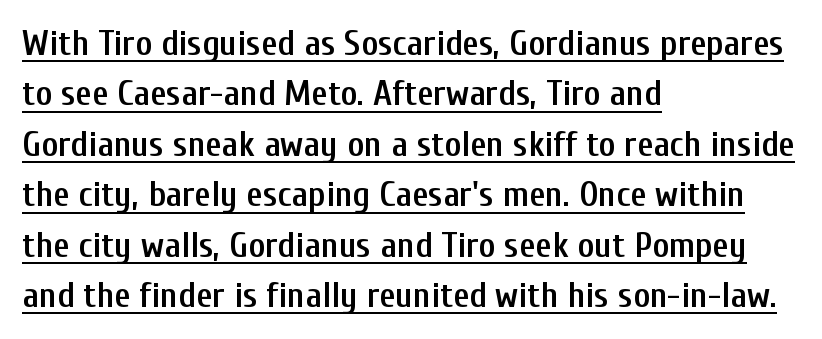
Do the characters align in a grid? No, the font is proportional. Does a line run under the words? Yes, clearly. You could call the tracking neutral — neither tight nor loose. Leading matches the norm, producing a regular column. Caption: multi-line text, flush left, ragged right.
